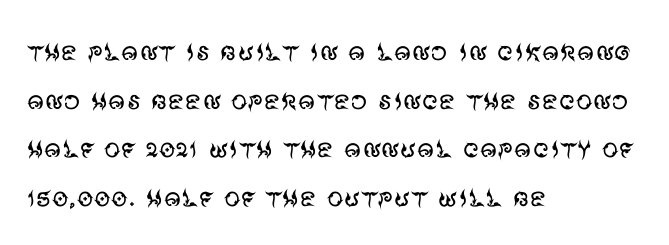
The space beneath each line is pristine and unruled. A student would call this left alignment; a typographer would say flush left, rag right. Grotesque or geometric, the face here clearly has no serifs. Each stroke keeps to a modest, everyday thickness or less.
